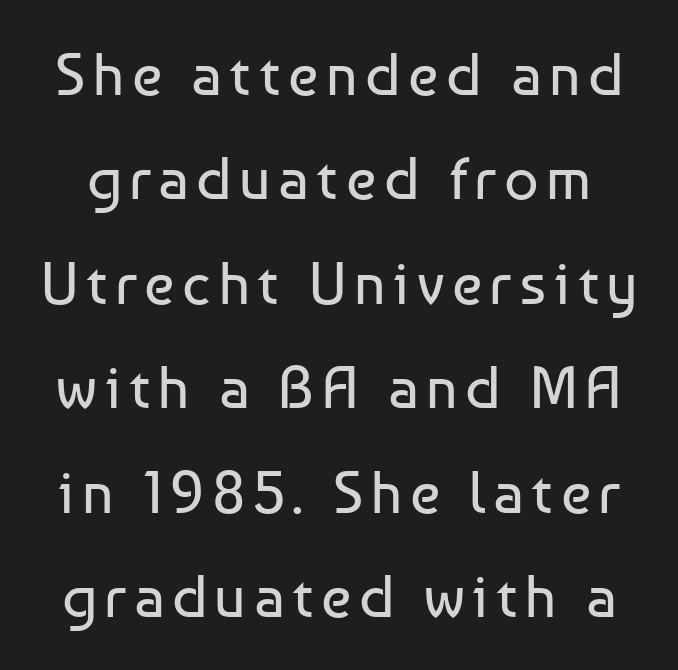
No letter is thick-stroked: the sample isn't bold. A typesetter would call this proportional, since set widths differ per character. The passage shown is not underscored anywhere. The letters stand straight up with perfectly vertical stems.
